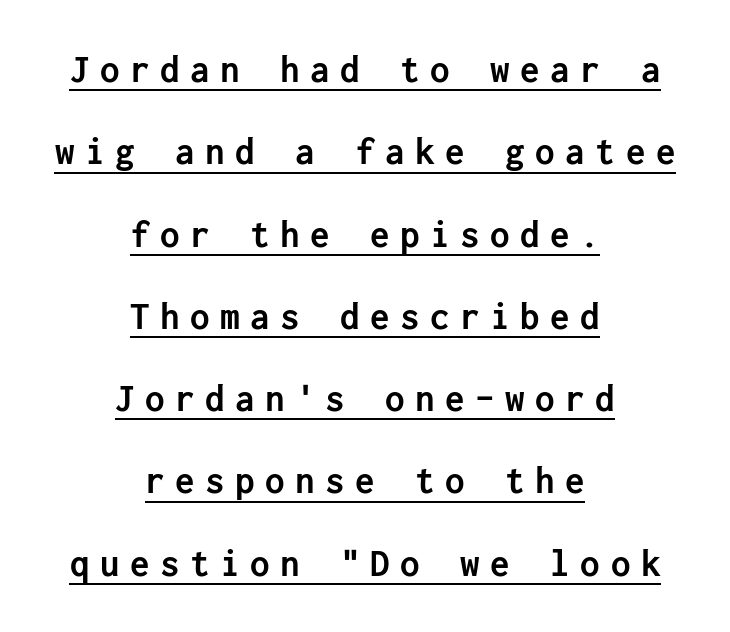
Q: Is the text bold? A: Yes.
Q: Is the text italic (slanted)? A: No, it is upright.
Q: Is the typeface a serif or a sans-serif typeface? A: Sans-serif.
Q: Is the text underlined? A: Yes.
Q: How is the paragraph aligned? A: Centered.
Q: Is the spacing between letters normal or unusually wide? A: Unusually wide.
Q: Is the spacing between lines tight, normal or loose? A: Loose.
Q: Width (condensed, normal, or wide)? A: Normal.
Q: Stroke contrast? A: Low.
Q: x-height? A: Medium.
